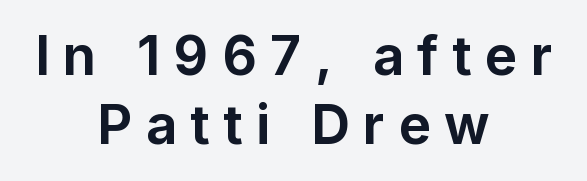
{"serif": "no", "italic": "no", "bold": "yes", "weight": "bold", "width": "normal", "stroke_contrast": "low", "x_height": "medium", "monospaced": "no", "underline": "no", "align": "center", "line_spacing": "normal", "line_spacing_ratio": 1.28, "letter_spacing": "wide", "letter_spacing_em": 0.25, "glyph_px": 54}
